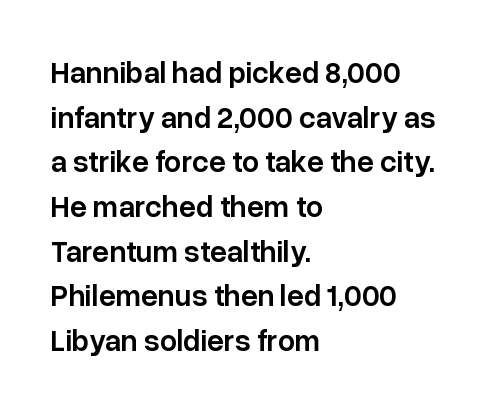
{"serif": "no", "italic": "no", "bold": "semi", "weight": "semibold", "width": "normal", "stroke_contrast": "low", "x_height": "medium", "monospaced": "no", "underline": "no", "align": "left", "line_spacing": "normal", "line_spacing_ratio": 1.49, "letter_spacing": "normal", "letter_spacing_em": 0.0, "glyph_px": 30}
